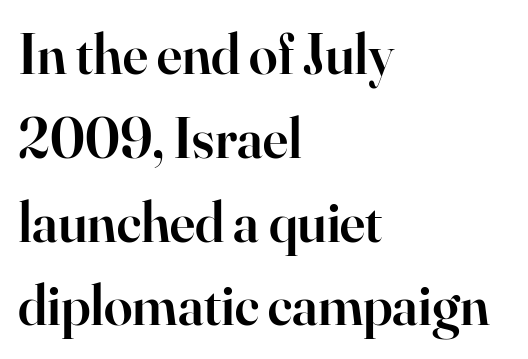
The image shows 57 px semibold serif type, upright; set left-aligned, normal line spacing (1.47x), normal letter spacing, not underlined; high stroke contrast and a small x-height.
